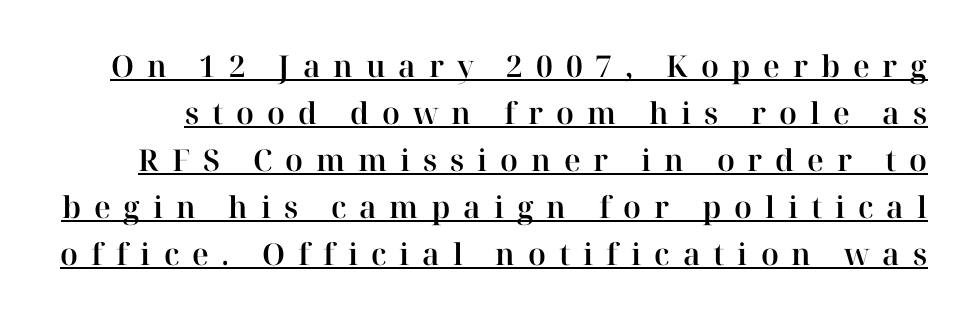
The image shows 30 px serif type, upright; set normal line spacing (1.57x), unusually wide letter spacing (+0.43 em), underlined; high stroke contrast and a medium x-height.
